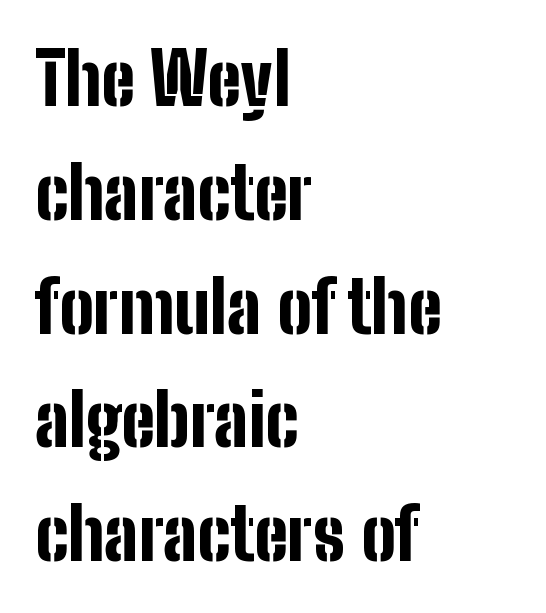
The image shows 72 px bold, condensed sans-serif type, upright; set left-aligned, normal line spacing (1.58x), normal letter spacing, not underlined; low stroke contrast and a medium x-height.
